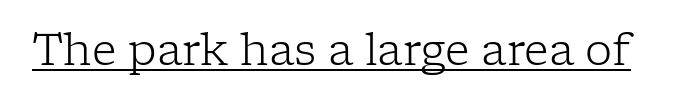
Posture: straight, roman, zero tilt. Do the characters align in a grid? No, the font is proportional. This reads as an unemphasized weight, regular at the heaviest. Is there an underline? Yes — a line sits under the letters. A typesetter would label this face a serif. The type is set solid horizontally, with unmodified tracking.
